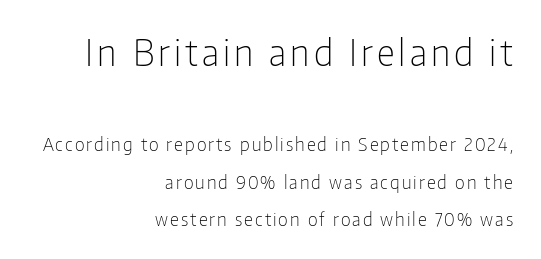
{"serif": "no", "italic": "no", "bold": "no", "weight": "light", "width": "condensed", "stroke_contrast": "low", "x_height": "medium", "monospaced": "no", "underline": "no", "align": "right", "line_spacing": "loose", "line_spacing_ratio": 2.09, "larger_block": "first", "size_ratio": 2.0, "glyph_px": 36}
